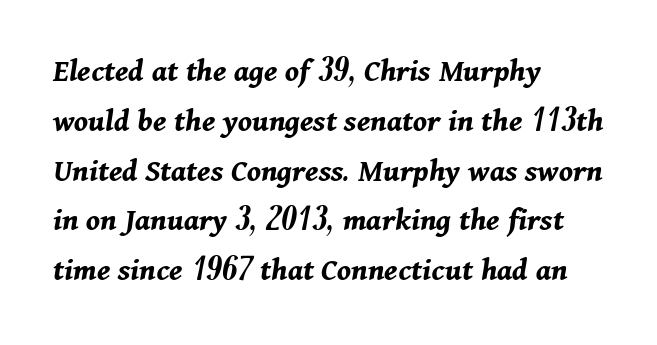
{"italic": "yes", "lean": "right", "slant_degrees": 11, "bold": "yes", "weight": "bold", "width": "normal", "stroke_contrast": "medium", "x_height": "medium", "monospaced": "no", "underline": "no", "align": "left", "line_spacing": "normal", "line_spacing_ratio": 1.51, "letter_spacing": "normal", "letter_spacing_em": 0.0, "glyph_px": 33}
